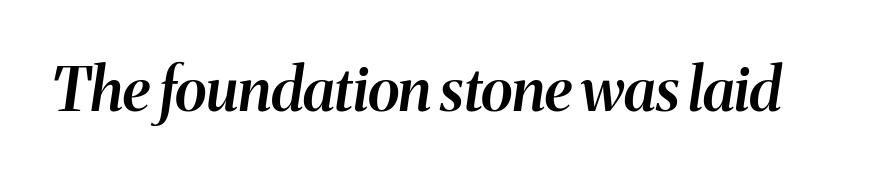
Q: Is the text bold? A: Semi-bold.
Q: Is the text italic (slanted)? A: Yes, it leans right by about 8 degrees.
Q: Is the text underlined? A: No.
Q: Is the spacing between letters normal or unusually wide? A: Normal.
Q: Width (condensed, normal, or wide)? A: Normal.
Q: Stroke contrast? A: Medium.
Q: x-height? A: Medium.
Q: Monospaced? A: No.
